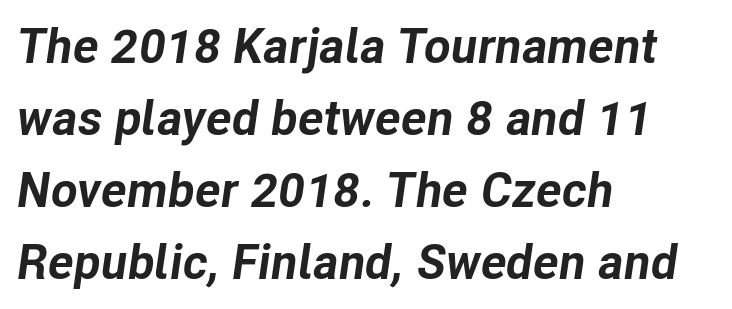
Q: Is the text bold? A: Yes.
Q: Is the text italic (slanted)? A: Yes, it leans right by about 8 degrees.
Q: Is the text underlined? A: No.
Q: How is the paragraph aligned? A: Left-aligned.
Q: Is the spacing between letters normal or unusually wide? A: Normal.
Q: Is the spacing between lines tight, normal or loose? A: Normal.
Q: Width (condensed, normal, or wide)? A: Normal.
Q: Stroke contrast? A: Low.
Q: x-height? A: Medium.
Q: Monospaced? A: No.
